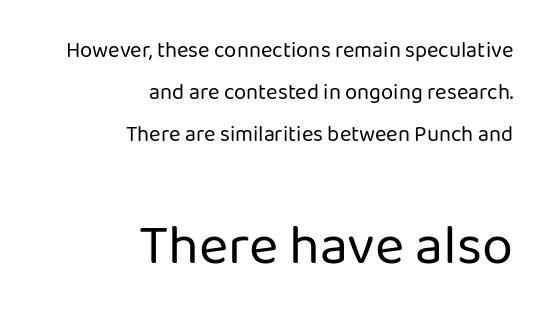
Q: Is the text bold? A: No.
Q: Is the text italic (slanted)? A: No, it is upright.
Q: Is the typeface a serif or a sans-serif typeface? A: Sans-serif.
Q: Is the text underlined? A: No.
Q: How is the paragraph aligned? A: Right-aligned.
Q: Is the spacing between letters normal or unusually wide? A: Normal.
Q: Is the spacing between lines tight, normal or loose? A: Loose.
Q: Which block of text is set in a larger size, the first (top) or the second (bottom)? A: The second (bottom) one.
Q: Width (condensed, normal, or wide)? A: Normal.
Q: Stroke contrast? A: Low.
Q: x-height? A: Medium.
Q: Monospaced? A: No.
